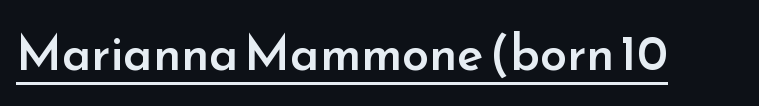
Designer's note — italics off, roman on. Do the characters align in a grid? No, the font is proportional. The typesetter has applied underlining to the passage shown. The characters look somewhat weighty, a semibold short of true bold.
